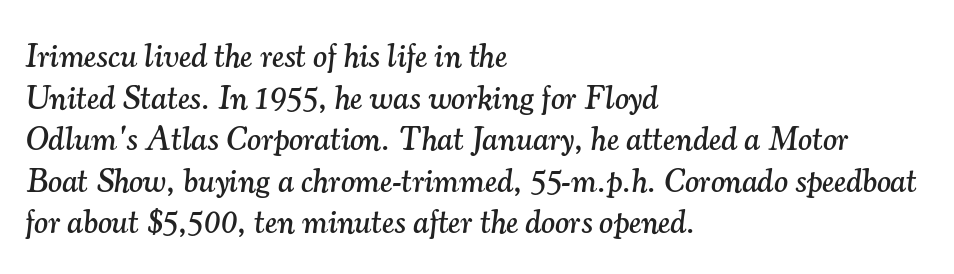
Q: Is the text italic (slanted)? A: Yes, it leans right by about 7 degrees.
Q: Is the typeface a serif or a sans-serif typeface? A: Serif.
Q: Is the text underlined? A: No.
Q: How is the paragraph aligned? A: Left-aligned.
Q: Is the spacing between letters normal or unusually wide? A: Normal.
Q: Is the spacing between lines tight, normal or loose? A: Normal.
Q: Width (condensed, normal, or wide)? A: Normal.
Q: Stroke contrast? A: Medium.
Q: x-height? A: Small.
Q: Monospaced? A: No.
